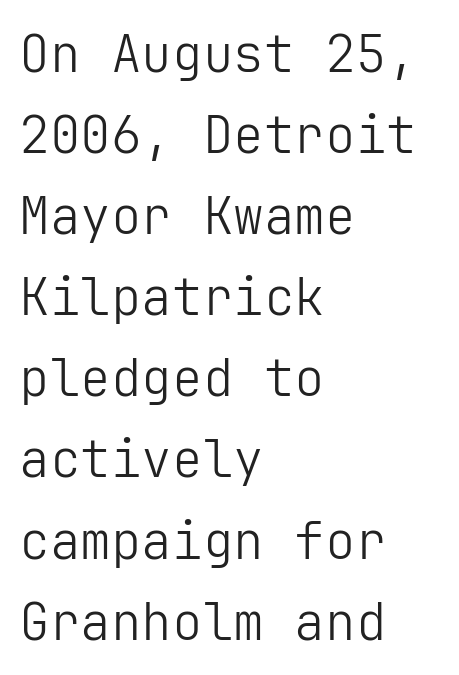
The words here are not underlined. Bold? No — there's no thickening of the strokes. Is the letter spacing exaggerated? No — it looks like the ordinary default. Each line starts at the same left margin while the right side varies.
